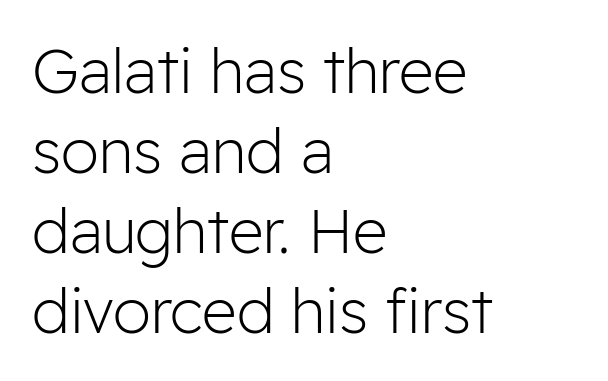
Examine the stroke ends and you'll find no serifs. Glyph-to-glyph distance matches everyday printed text. Which margin do the lines hug? The left one — the right edge is uneven. The face looks like a standard text weight, possibly lighter.
